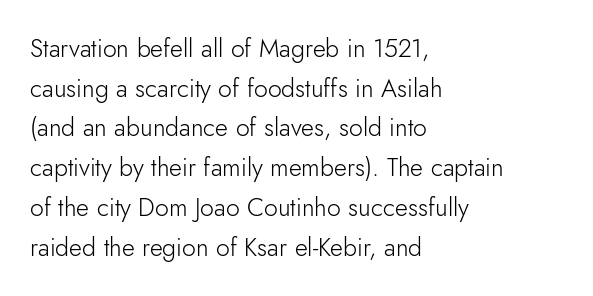
Q: Is the text bold? A: No.
Q: Is the text italic (slanted)? A: No, it is upright.
Q: Is the text underlined? A: No.
Q: How is the paragraph aligned? A: Left-aligned.
Q: Is the spacing between letters normal or unusually wide? A: Normal.
Q: Is the spacing between lines tight, normal or loose? A: Normal.
